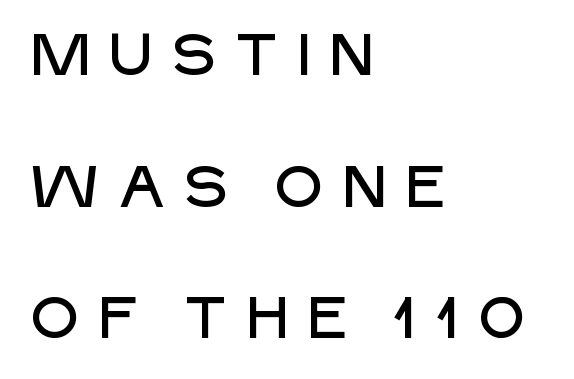
{"serif": "no", "italic": "no", "width": "normal", "stroke_contrast": "low", "x_height": "large", "monospaced": "no", "underline": "no", "align": "left", "line_spacing": "loose", "line_spacing_ratio": 2.27, "letter_spacing": "wide", "letter_spacing_em": 0.25, "glyph_px": 58}
